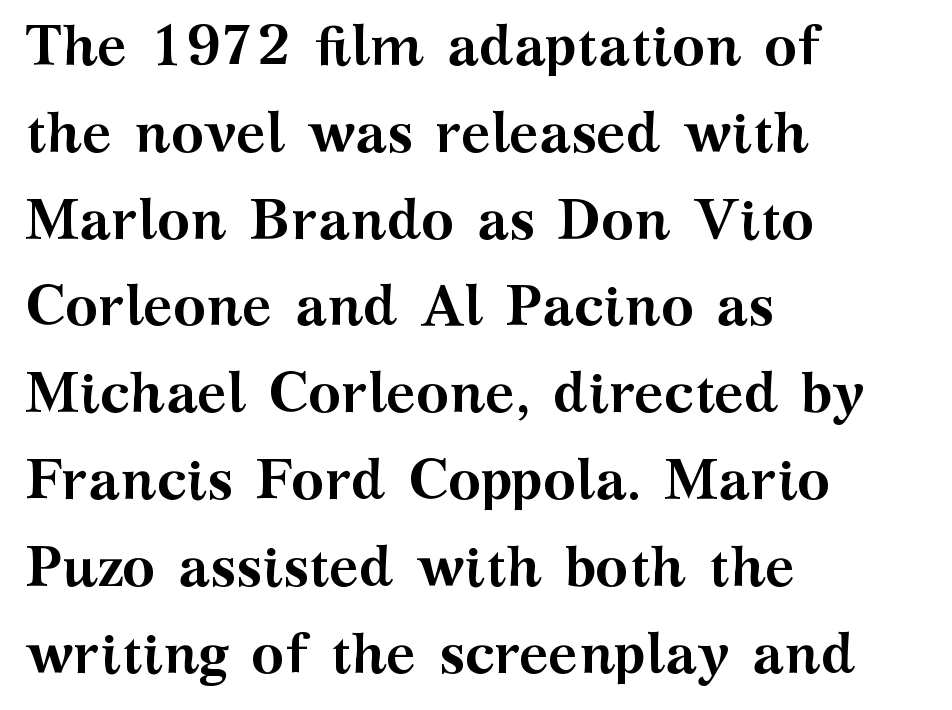
The image shows 56 px semibold, wide serif type, upright; set left-aligned, normal line spacing (1.55x), normal letter spacing, not underlined; medium stroke contrast and a medium x-height.
